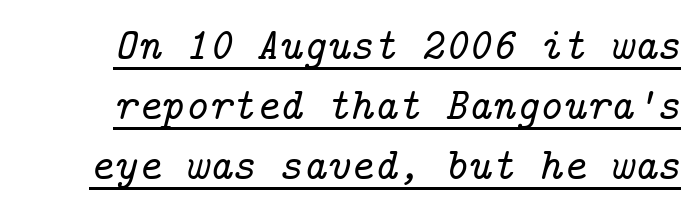
{"serif": "yes", "italic": "yes", "lean": "right", "slant_degrees": 14, "width": "normal", "stroke_contrast": "low", "x_height": "medium", "underline": "yes", "line_spacing": "normal", "line_spacing_ratio": 1.33, "letter_spacing": "normal", "letter_spacing_em": 0.0, "glyph_px": 45}
